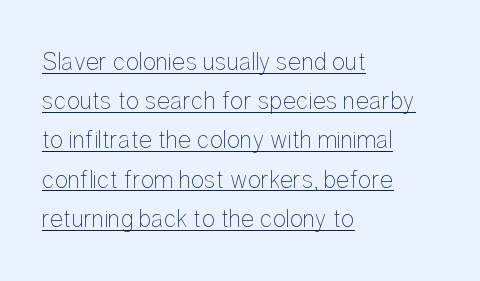
The image shows 25 px text type, upright; set left-aligned, normal line spacing (1.57x), normal letter spacing, underlined.
